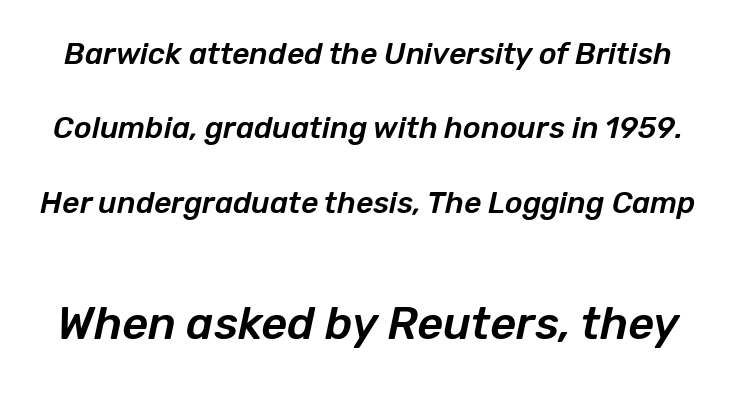
Q: Is the text italic (slanted)? A: Yes, it leans right by about 12 degrees.
Q: Is the text underlined? A: No.
Q: Is the spacing between letters normal or unusually wide? A: Normal.
Q: Is the spacing between lines tight, normal or loose? A: Loose.
Q: Which block of text is set in a larger size, the first (top) or the second (bottom)? A: The second (bottom) one.
Q: Width (condensed, normal, or wide)? A: Normal.
Q: Stroke contrast? A: Low.
Q: x-height? A: Medium.
Q: Monospaced? A: No.
